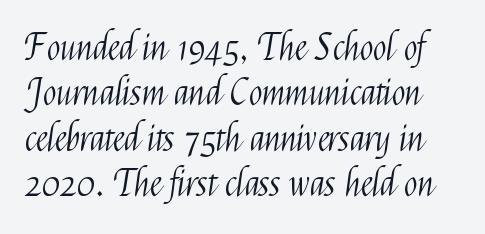
The image shows 36 px light, condensed sans-serif type; set normal line spacing (1.26x), normal letter spacing, not underlined; medium stroke contrast and a medium x-height.
